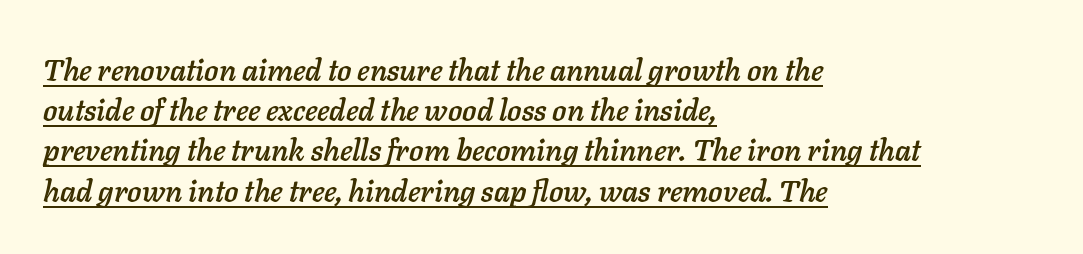
The image shows 30 px text type, italic (leaning right); set left-aligned, normal line spacing (1.34x), normal letter spacing, underlined; low stroke contrast and a medium x-height.
